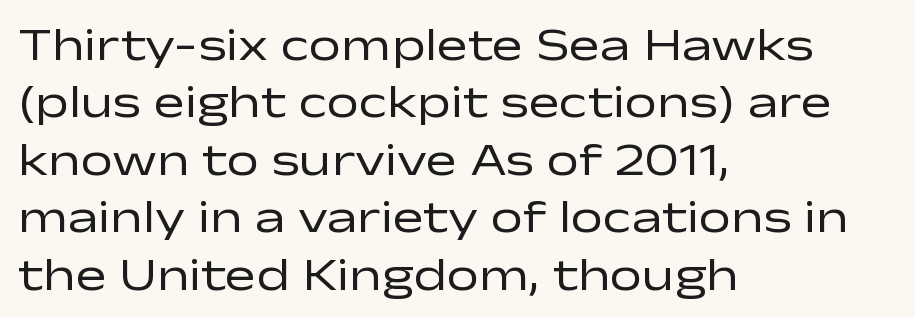
The image shows 46 px regular-weight, wide sans-serif type, upright; set left-aligned, normal line spacing (1.25x), normal letter spacing, not underlined; low stroke contrast and a medium x-height.
